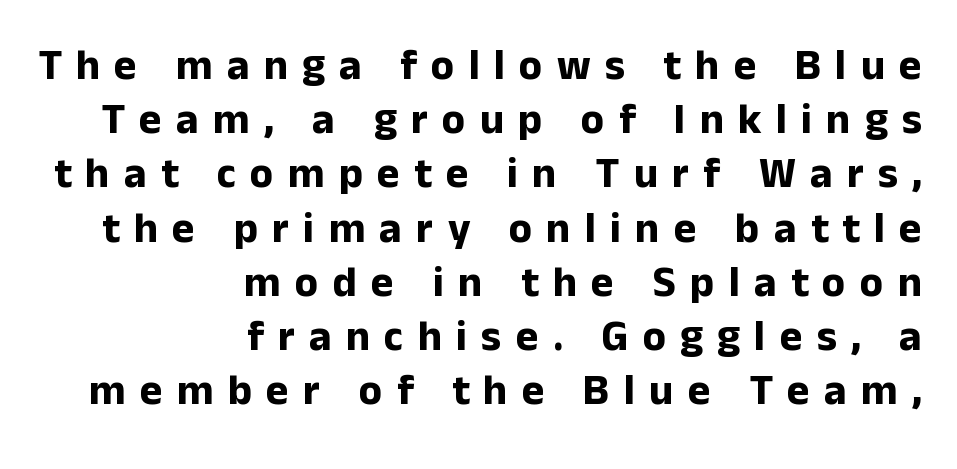
{"serif": "no", "italic": "no", "bold": "yes", "weight": "bold", "width": "normal", "stroke_contrast": "low", "x_height": "medium", "monospaced": "no", "underline": "no", "align": "right", "line_spacing": "normal", "line_spacing_ratio": 1.26, "letter_spacing": "wide", "letter_spacing_em": 0.33, "glyph_px": 43}
